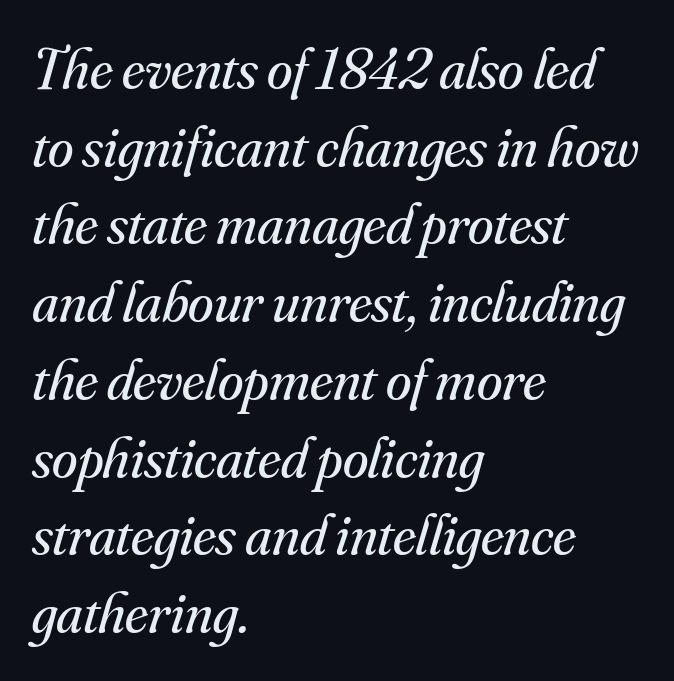
The image shows 58 px regular-weight serif type, italic (leaning right); set left-aligned, normal line spacing (1.34x), normal letter spacing, not underlined; medium stroke contrast and a small x-height.
